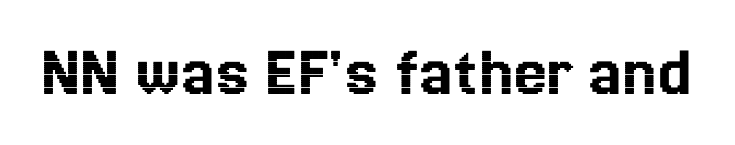
The image shows 74 px text type, upright; set normal letter spacing, not underlined; a medium x-height.
